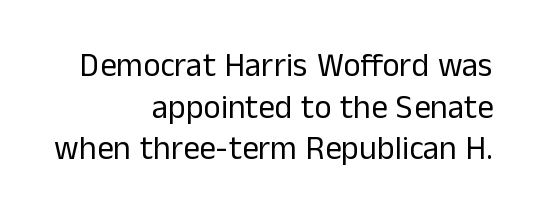
Whoever set this chose a conventional vertical rhythm. Proportional: the letters do not fall into vertical columns. Each stroke keeps to a modest, everyday thickness or less. Does the lettering tilt? It doesn't — this is upright. Nobody drew a line under any word here. Every row of glyphs terminates at an identical x-position on the right.
